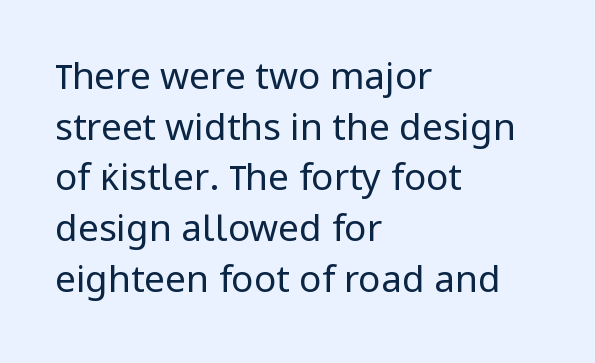
{"serif": "no", "italic": "no", "bold": "no", "weight": "regular", "width": "normal", "stroke_contrast": "low", "x_height": "medium", "monospaced": "no", "underline": "no", "align": "left", "line_spacing": "normal", "line_spacing_ratio": 1.37, "letter_spacing": "normal", "letter_spacing_em": 0.0, "glyph_px": 37}
